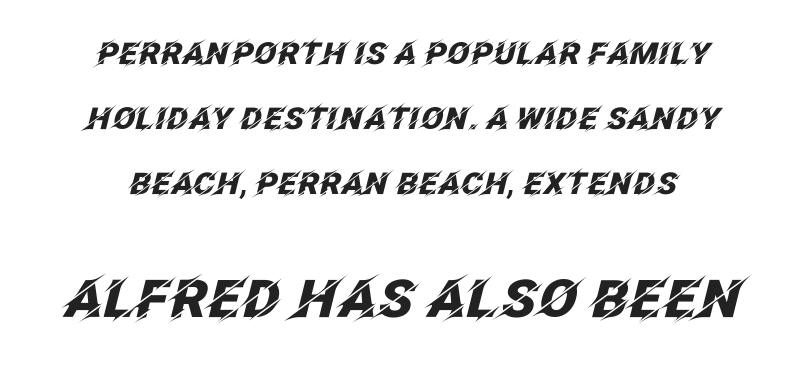
{"italic": "yes", "lean": "right", "slant_degrees": 12, "bold": "yes", "weight": "heavy", "width": "normal", "stroke_contrast": "low", "x_height": "large", "monospaced": "no", "underline": "no", "align": "center", "line_spacing": "loose", "line_spacing_ratio": 2.17, "letter_spacing": "normal", "letter_spacing_em": 0.0, "larger_block": "second", "size_ratio": 1.73, "glyph_px": 52}
